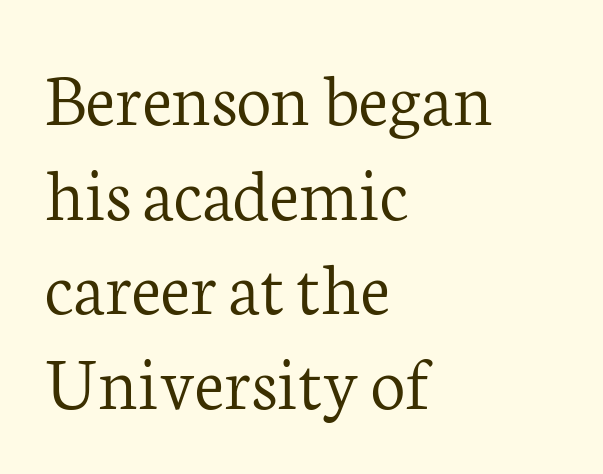
{"serif": "yes", "italic": "no", "bold": "no", "weight": "light", "width": "normal", "stroke_contrast": "low", "x_height": "medium", "monospaced": "no", "underline": "no", "align": "left", "line_spacing_ratio": 1.23, "letter_spacing": "normal", "letter_spacing_em": 0.0, "glyph_px": 77}
